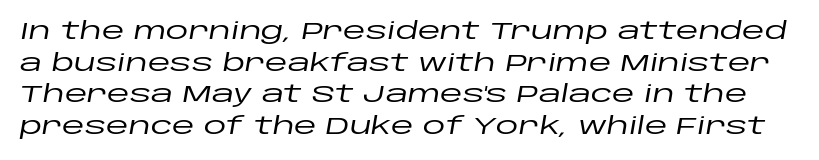
{"italic": "yes", "lean": "right", "slant_degrees": 10, "underline": "no", "line_spacing": "normal", "line_spacing_ratio": 1.37, "letter_spacing": "normal", "letter_spacing_em": 0.0, "glyph_px": 23}
